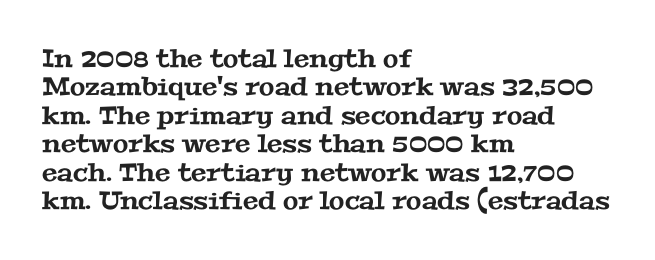
Layout note: lines flush left. Leading: reduced. Letters rest on an invisible, unmarked baseline. These lines keep a tight, regular rhythm from letter to letter.
